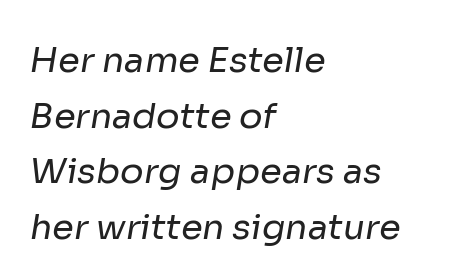
{"serif": "no", "bold": "no", "weight": "regular", "width": "normal", "stroke_contrast": "low", "x_height": "medium", "monospaced": "no", "underline": "no", "align": "left", "line_spacing": "normal", "line_spacing_ratio": 1.59, "letter_spacing": "normal", "letter_spacing_em": 0.0, "glyph_px": 35}
